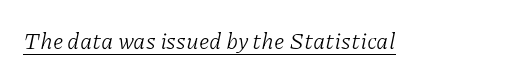
The image shows 23 px text type, italic (leaning right); set normal letter spacing, underlined.
